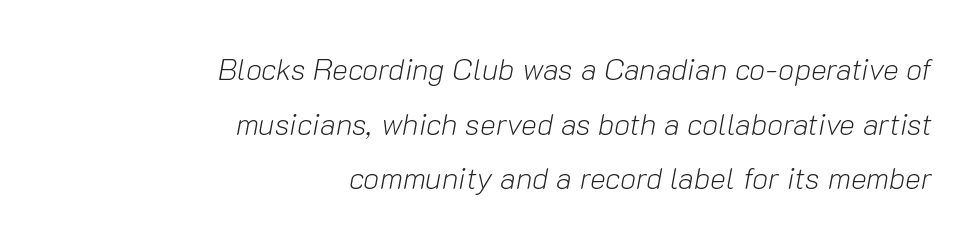
There's an unmistakable incline to the writing here. Does extra space separate the letters? No, they use regular spacing. The typesetting does not lean heavy: it is not bold. Descenders are the only things crossing below the line.
